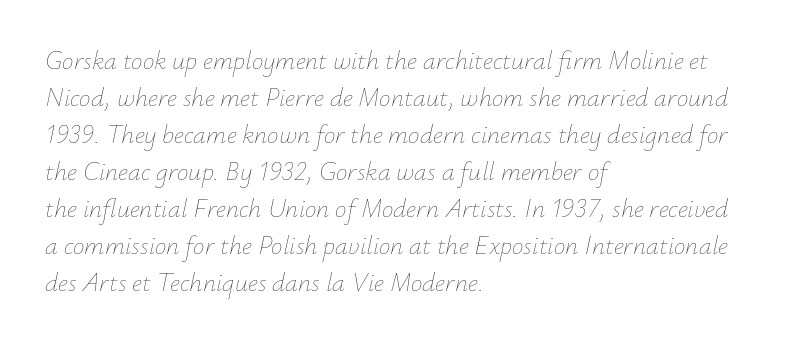
Q: Is the text bold? A: No.
Q: Is the text italic (slanted)? A: Yes, it leans right by about 12 degrees.
Q: Is the text underlined? A: No.
Q: How is the paragraph aligned? A: Left-aligned.
Q: Is the spacing between letters normal or unusually wide? A: Normal.
Q: Is the spacing between lines tight, normal or loose? A: Normal.
